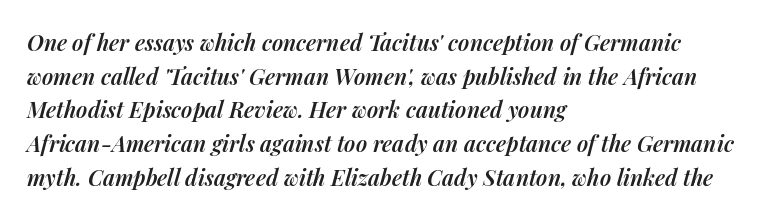
The image shows 22 px text type, italic (leaning right); set left-aligned, normal line spacing (1.53x), normal letter spacing, not underlined.
